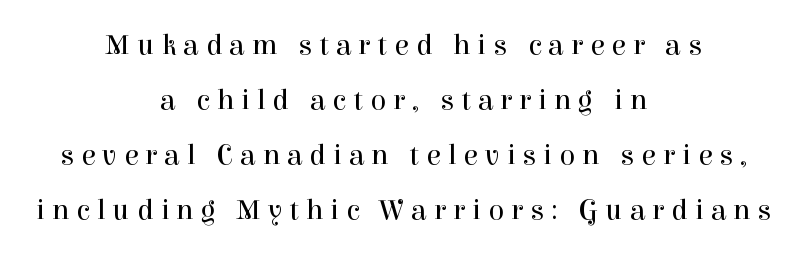
Q: Is the text bold? A: No.
Q: Is the text italic (slanted)? A: No, it is upright.
Q: Is the typeface a serif or a sans-serif typeface? A: Serif.
Q: Is the text underlined? A: No.
Q: How is the paragraph aligned? A: Centered.
Q: Is the spacing between letters normal or unusually wide? A: Unusually wide.
Q: Is the spacing between lines tight, normal or loose? A: Loose.
Q: Width (condensed, normal, or wide)? A: Normal.
Q: Stroke contrast? A: High.
Q: x-height? A: Medium.
Q: Monospaced? A: No.
